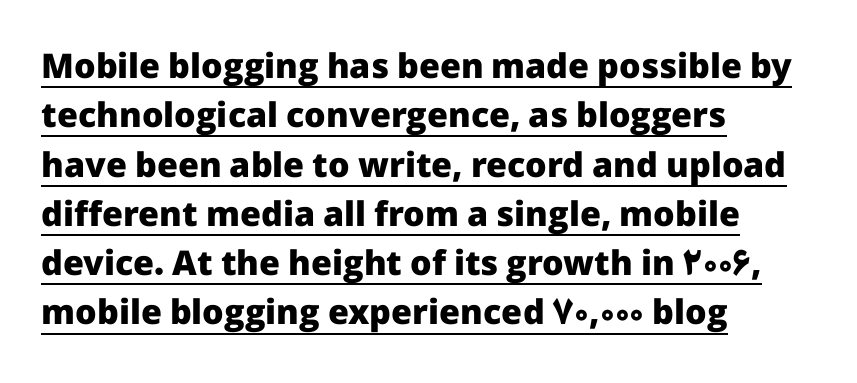
Q: Is the text bold? A: Yes.
Q: Is the text italic (slanted)? A: No, it is upright.
Q: Is the typeface a serif or a sans-serif typeface? A: Sans-serif.
Q: Is the text underlined? A: Yes.
Q: How is the paragraph aligned? A: Left-aligned.
Q: Is the spacing between letters normal or unusually wide? A: Normal.
Q: Is the spacing between lines tight, normal or loose? A: Normal.
Q: Width (condensed, normal, or wide)? A: Normal.
Q: Stroke contrast? A: Low.
Q: x-height? A: Medium.
Q: Monospaced? A: No.
